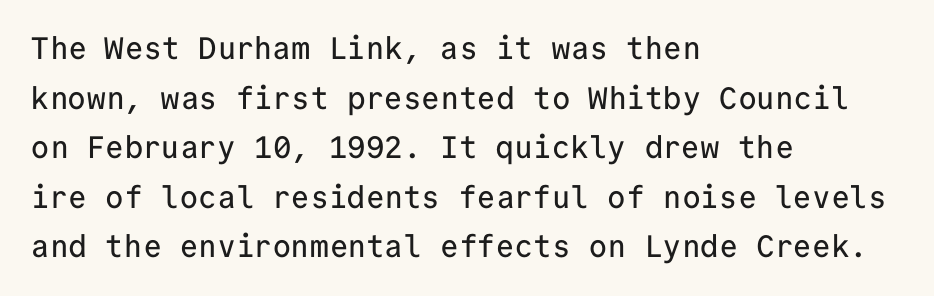
Q: Is the text italic (slanted)? A: No, it is upright.
Q: Is the typeface a serif or a sans-serif typeface? A: Sans-serif.
Q: Is the text underlined? A: No.
Q: How is the paragraph aligned? A: Left-aligned.
Q: Is the spacing between letters normal or unusually wide? A: Normal.
Q: Is the spacing between lines tight, normal or loose? A: Normal.
Q: Width (condensed, normal, or wide)? A: Normal.
Q: Stroke contrast? A: Low.
Q: x-height? A: Medium.
Q: Monospaced? A: Yes.
